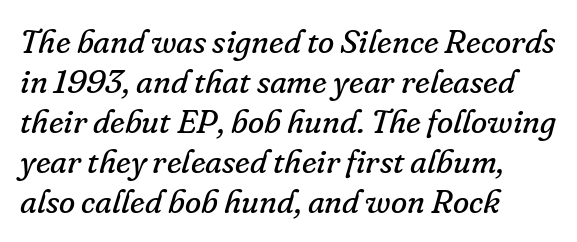
Nobody touched the tracking dial on this one. In terms of posture, this sample is oblique. The rendering shows small feet on the letterforms — a serif design. Which margin do the lines hug? The left one — the right edge is uneven. Summary of weight: not heavy and not bold. Character widths vary here, with narrow letters taking less room than wide ones.
